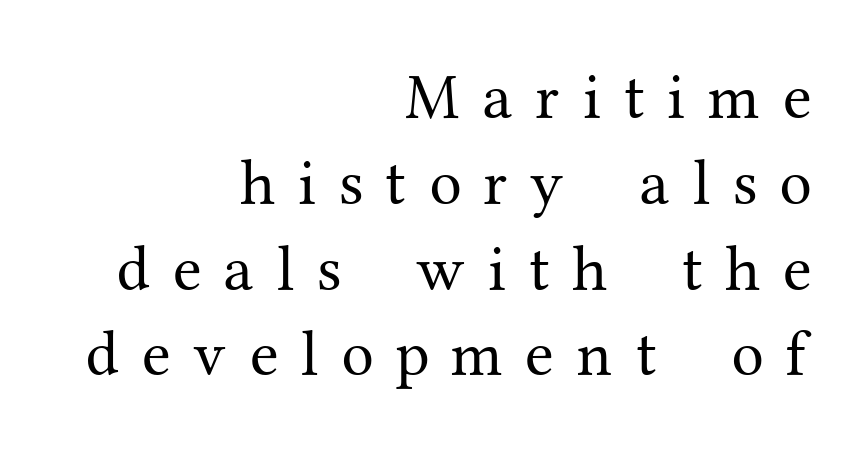
Is the letter spacing exaggerated? Yes — the characters are pushed far apart. Where is the straight margin? On the right. Words float on clear page, feet unadorned. Type style note: has serifs.
